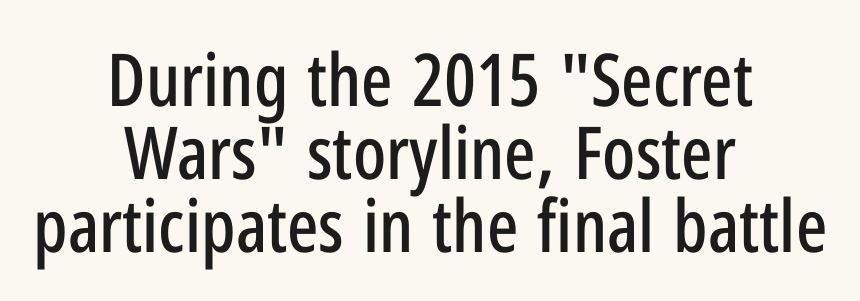
Q: Is the text italic (slanted)? A: No, it is upright.
Q: Is the typeface a serif or a sans-serif typeface? A: Sans-serif.
Q: Is the text underlined? A: No.
Q: How is the paragraph aligned? A: Centered.
Q: Is the spacing between letters normal or unusually wide? A: Normal.
Q: Is the spacing between lines tight, normal or loose? A: Tight.
Q: Width (condensed, normal, or wide)? A: Condensed.
Q: Stroke contrast? A: Low.
Q: x-height? A: Medium.
Q: Monospaced? A: No.
